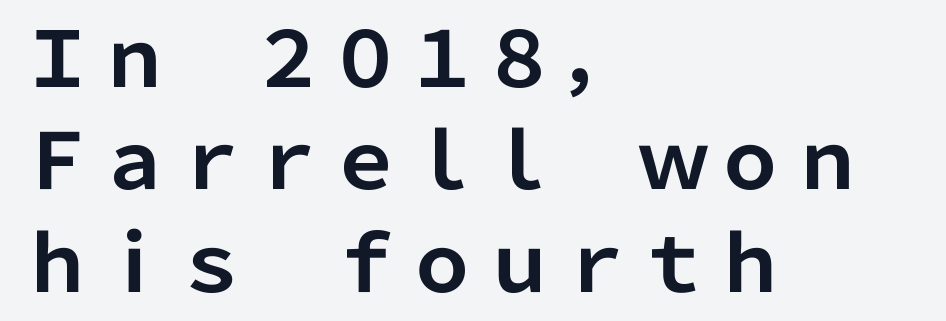
The image shows 77 px bold sans-serif type, upright; set left-aligned, normal line spacing (1.33x), normal letter spacing, not underlined; low stroke contrast and a medium x-height.
